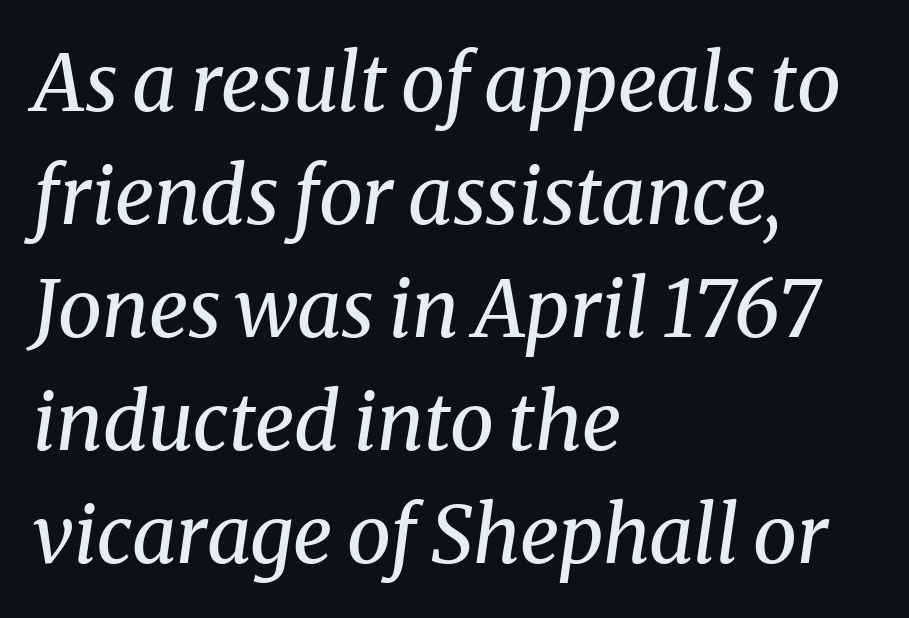
Q: Is the text bold? A: No.
Q: Is the text italic (slanted)? A: Yes, it leans right by about 8 degrees.
Q: Is the typeface a serif or a sans-serif typeface? A: Serif.
Q: Is the text underlined? A: No.
Q: How is the paragraph aligned? A: Left-aligned.
Q: Is the spacing between letters normal or unusually wide? A: Normal.
Q: Is the spacing between lines tight, normal or loose? A: Normal.
Q: Width (condensed, normal, or wide)? A: Normal.
Q: Stroke contrast? A: Medium.
Q: x-height? A: Medium.
Q: Monospaced? A: No.
